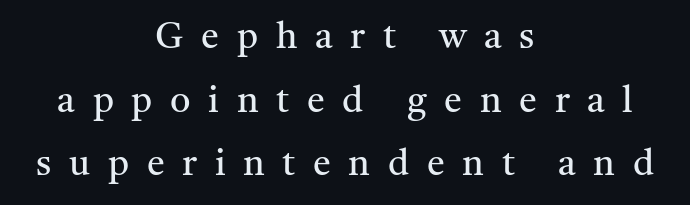
{"serif": "yes", "italic": "no", "bold": "no", "weight": "regular", "width": "normal", "stroke_contrast": "medium", "x_height": "medium", "monospaced": "no", "underline": "no", "align": "center", "line_spacing_ratio": 1.77, "letter_spacing": "wide", "letter_spacing_em": 0.49, "glyph_px": 36}
